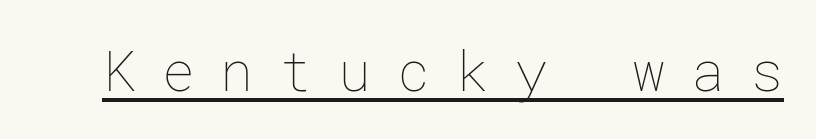
{"italic": "no", "bold": "no", "weight": "thin", "width": "normal", "stroke_contrast": "low", "x_height": "medium", "underline": "yes", "letter_spacing": "wide", "letter_spacing_em": 0.47, "glyph_px": 55}
